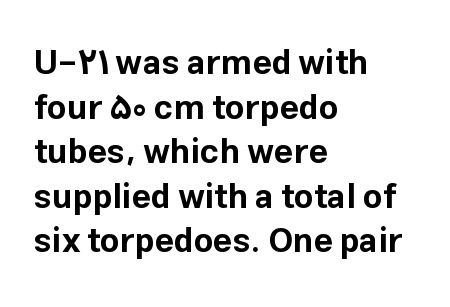
{"serif": "no", "italic": "no", "bold": "yes", "weight": "bold", "width": "normal", "stroke_contrast": "low", "x_height": "medium", "monospaced": "no", "underline": "no", "align": "left", "line_spacing": "normal", "line_spacing_ratio": 1.31, "letter_spacing": "normal", "letter_spacing_em": 0.0, "glyph_px": 34}
